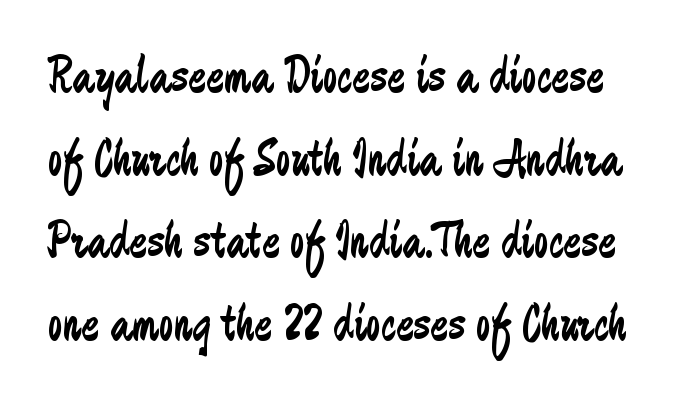
Is this a fixed-width face? No — the glyphs have proportional, varying widths. No feet cap the strokes, marking this as sans-serif type. Stems here are at most as thick as an everyday book face. Honestly, there is no underline to notice here at all. How are the letters spaced? Ordinarily, with no added tracking.
